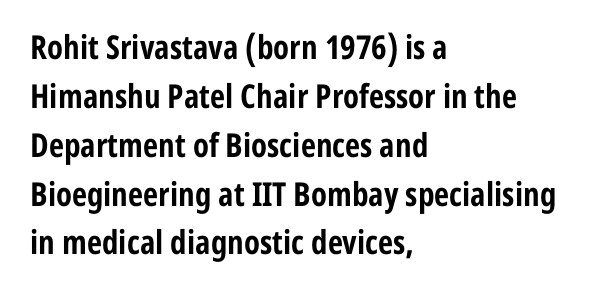
{"serif": "no", "italic": "no", "bold": "yes", "weight": "bold", "width": "condensed", "stroke_contrast": "low", "x_height": "medium", "monospaced": "no", "underline": "no", "align": "left", "line_spacing": "normal", "line_spacing_ratio": 1.48, "letter_spacing": "normal", "letter_spacing_em": 0.0, "glyph_px": 33}
